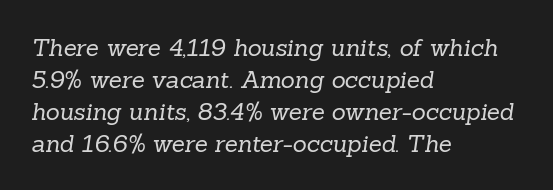
{"bold": "no", "underline": "no", "align": "left", "line_spacing": "normal", "line_spacing_ratio": 1.33, "letter_spacing": "normal", "letter_spacing_em": 0.0, "glyph_px": 24}
